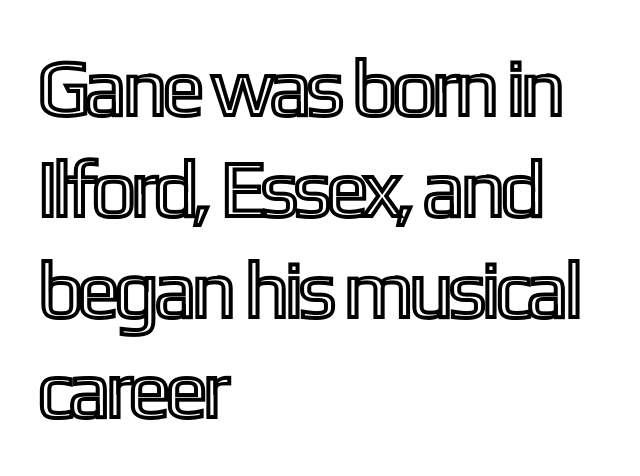
Quick note: underline off. Typeset ragged right — the left edge is the straight one. The leading is moderate, giving the passage an even texture. The rendering uses natural spacing where letterforms have individual widths. Nothing unusual about the tracking: characters are spaced as the font intends.
